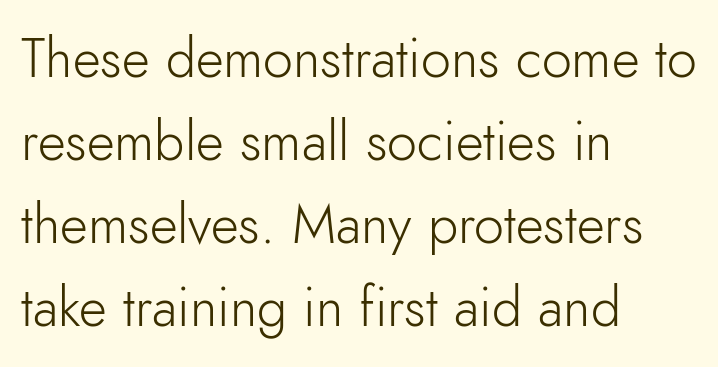
Q: Is the text bold? A: No.
Q: Is the text italic (slanted)? A: No, it is upright.
Q: Is the typeface a serif or a sans-serif typeface? A: Sans-serif.
Q: Is the text underlined? A: No.
Q: How is the paragraph aligned? A: Left-aligned.
Q: Is the spacing between letters normal or unusually wide? A: Normal.
Q: Is the spacing between lines tight, normal or loose? A: Normal.
Q: Width (condensed, normal, or wide)? A: Normal.
Q: Stroke contrast? A: Low.
Q: x-height? A: Small.
Q: Monospaced? A: No.
